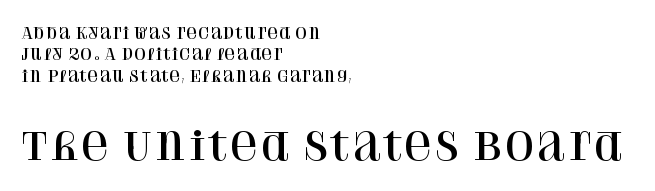
The image shows 38 px serif type, upright; set left-aligned, normal line spacing (1.43x), normal letter spacing, not underlined; the second (bottom) block is 2.53x larger; high stroke contrast and a large x-height.
